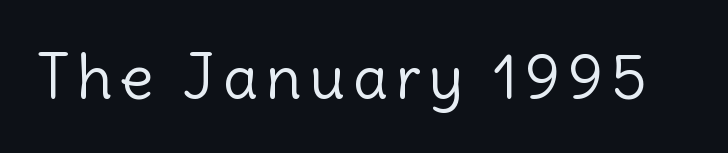
Q: Is the text bold? A: No.
Q: Is the text italic (slanted)? A: No, it is upright.
Q: Is the typeface a serif or a sans-serif typeface? A: Sans-serif.
Q: Is the text underlined? A: No.
Q: Width (condensed, normal, or wide)? A: Normal.
Q: x-height? A: Medium.
Q: Monospaced? A: No.
